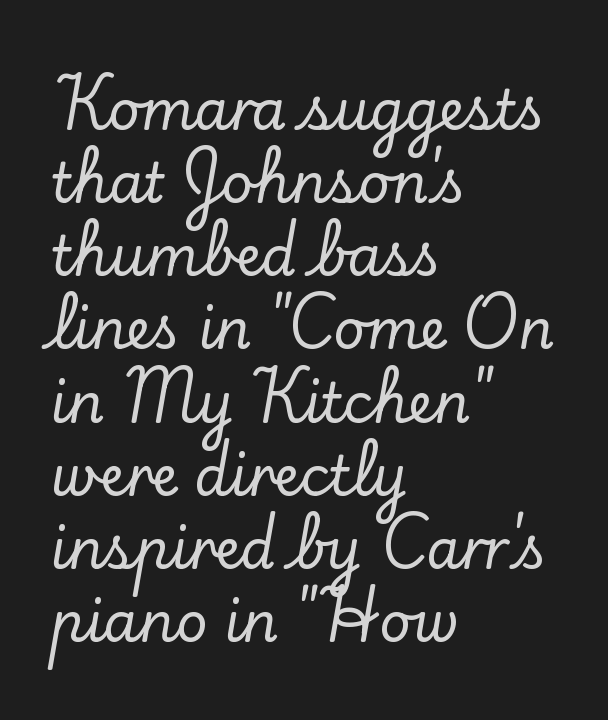
The image shows 55 px serif type; set left-aligned, normal line spacing (1.33x), normal letter spacing, not underlined; low stroke contrast and a small x-height.
